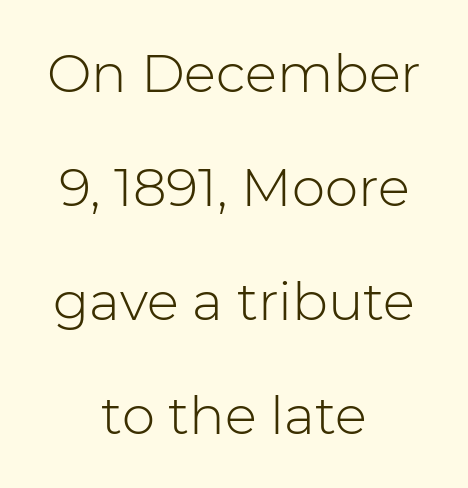
Observe the ordinary spacing: letters are neighbours, not strangers. This sample uses an upright cut, with every glyph sitting square on the baseline. Students, observe: this is what heavily led, spacious text looks like. A centered setting, common on invitations and titles, is used for this passage.
